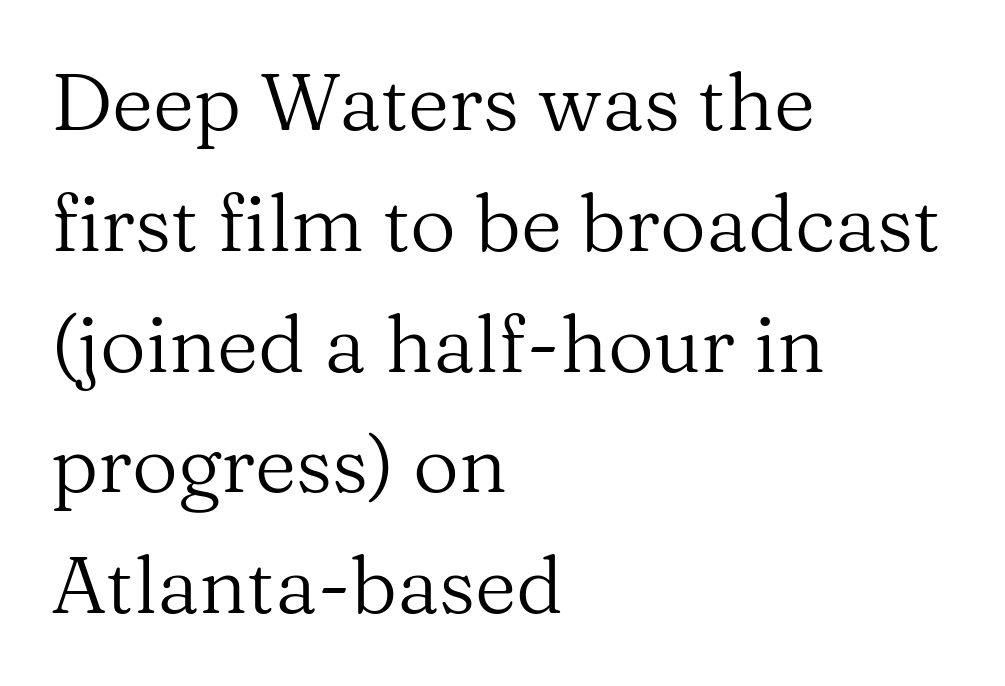
The image shows 80 px regular-weight serif type, upright; set left-aligned, normal line spacing (1.51x), normal letter spacing, not underlined; medium stroke contrast and a medium x-height.
